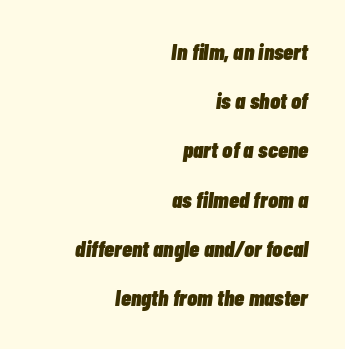
{"italic": "yes", "lean": "right", "slant_degrees": 7, "bold": "yes", "underline": "no", "align": "right", "line_spacing": "loose", "line_spacing_ratio": 2.14, "letter_spacing": "normal", "letter_spacing_em": 0.0, "glyph_px": 23}
